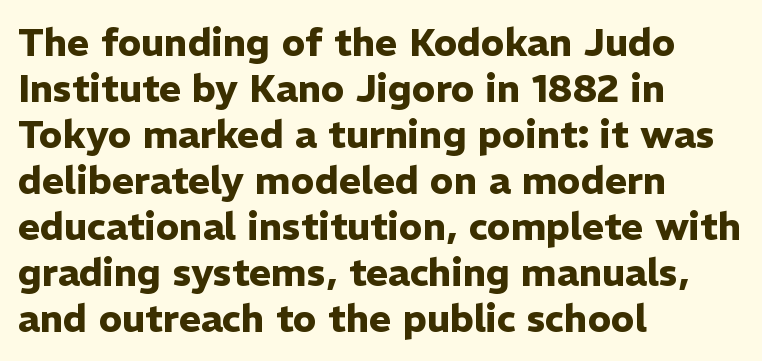
The image shows 38 px heavy sans-serif type, upright; set left-aligned, line spacing 1.21x, normal letter spacing, not underlined; low stroke contrast and a medium x-height.
